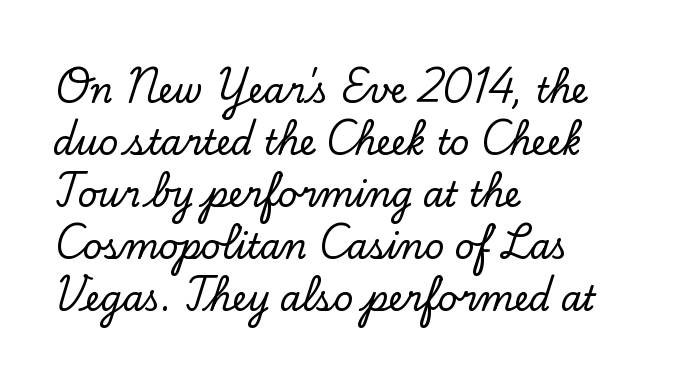
{"serif": "yes", "width": "normal", "stroke_contrast": "low", "x_height": "small", "monospaced": "no", "underline": "no", "align": "left", "line_spacing": "normal", "line_spacing_ratio": 1.53, "letter_spacing": "normal", "letter_spacing_em": 0.0, "glyph_px": 34}
